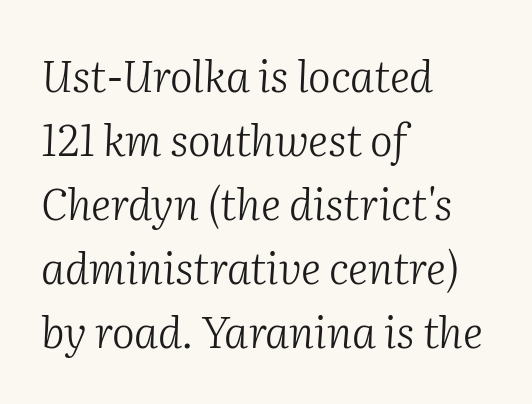
{"serif": "yes", "italic": "yes", "lean": "right", "slant_degrees": 2, "bold": "no", "weight": "light", "width": "normal", "stroke_contrast": "medium", "x_height": "medium", "monospaced": "no", "underline": "no", "align": "left", "line_spacing": "normal", "line_spacing_ratio": 1.49, "letter_spacing": "normal", "letter_spacing_em": 0.0, "glyph_px": 43}
